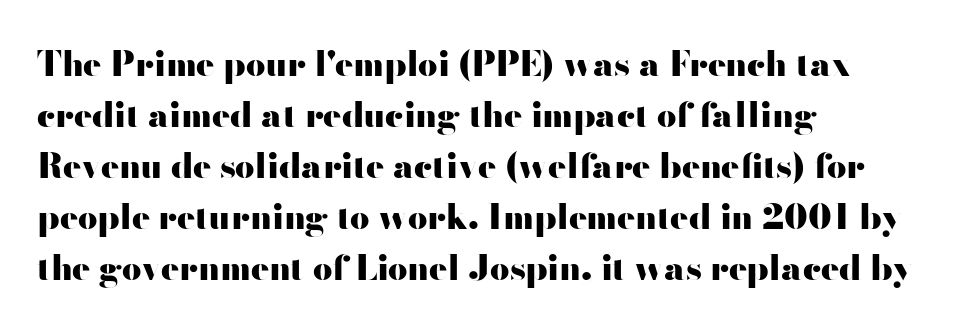
Q: Is the text bold? A: Yes.
Q: Is the text italic (slanted)? A: No, it is upright.
Q: Is the typeface a serif or a sans-serif typeface? A: Serif.
Q: Is the text underlined? A: No.
Q: How is the paragraph aligned? A: Left-aligned.
Q: Is the spacing between letters normal or unusually wide? A: Normal.
Q: Is the spacing between lines tight, normal or loose? A: Normal.
Q: Width (condensed, normal, or wide)? A: Wide.
Q: Stroke contrast? A: High.
Q: x-height? A: Small.
Q: Monospaced? A: No.
